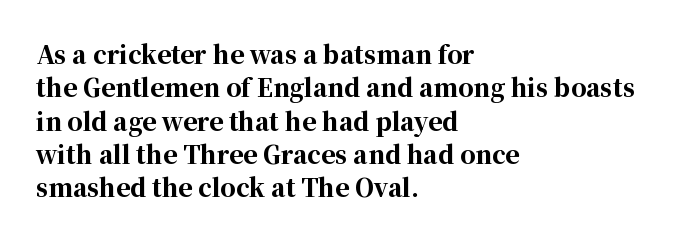
The image shows 24 px bold type, upright; set left-aligned, normal line spacing (1.39x), normal letter spacing, not underlined.
